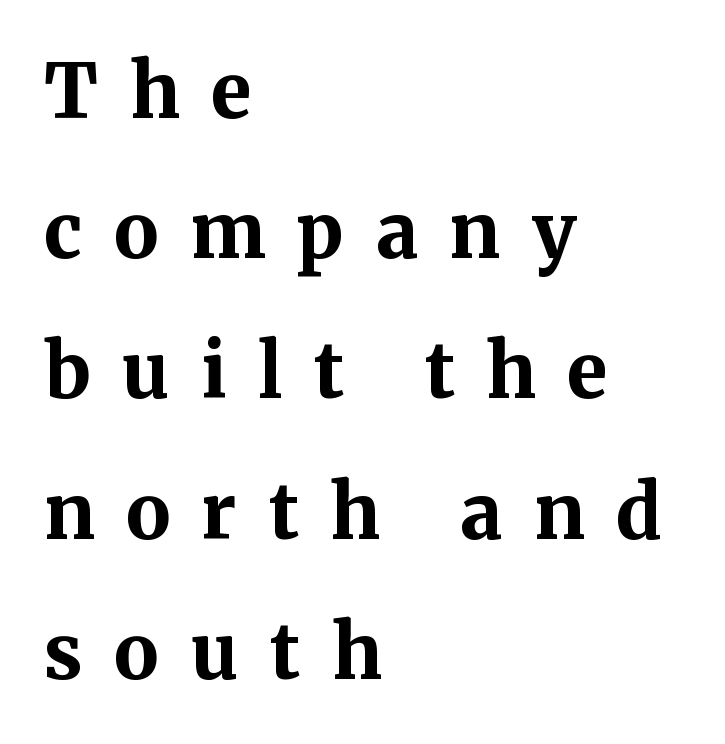
{"serif": "yes", "italic": "no", "bold": "yes", "weight": "bold", "width": "normal", "stroke_contrast": "medium", "x_height": "medium", "monospaced": "no", "underline": "no", "align": "left", "line_spacing_ratio": 1.87, "letter_spacing": "wide", "letter_spacing_em": 0.42, "glyph_px": 75}
